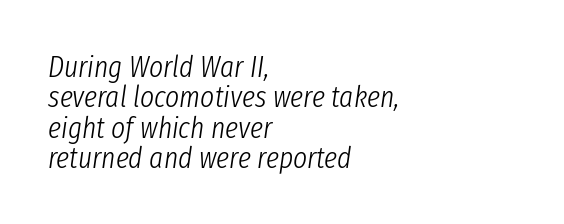
The image shows 30 px light, condensed type, italic (leaning right); set left-aligned, tight line spacing (1.01x), normal letter spacing, not underlined; low stroke contrast and a medium x-height.
